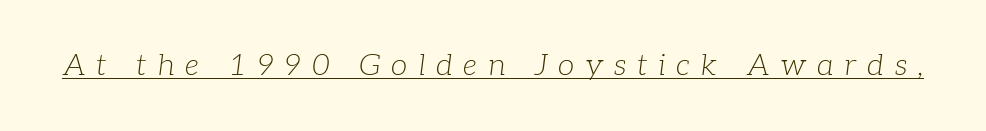
Q: Is the text bold? A: No.
Q: Is the text italic (slanted)? A: Yes, it leans right by about 7 degrees.
Q: Is the typeface a serif or a sans-serif typeface? A: Serif.
Q: Is the text underlined? A: Yes.
Q: Is the spacing between letters normal or unusually wide? A: Unusually wide.
Q: Width (condensed, normal, or wide)? A: Normal.
Q: Stroke contrast? A: Low.
Q: x-height? A: Medium.
Q: Monospaced? A: No.
